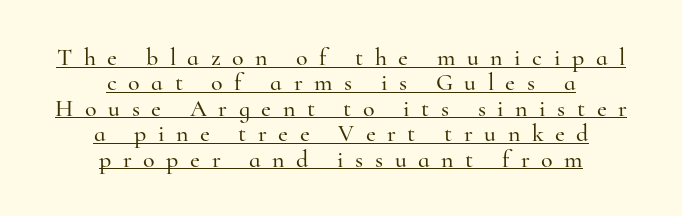
{"italic": "no", "underline": "yes", "align": "center", "line_spacing": "tight", "line_spacing_ratio": 1.06, "letter_spacing": "wide", "letter_spacing_em": 0.48, "glyph_px": 24}
